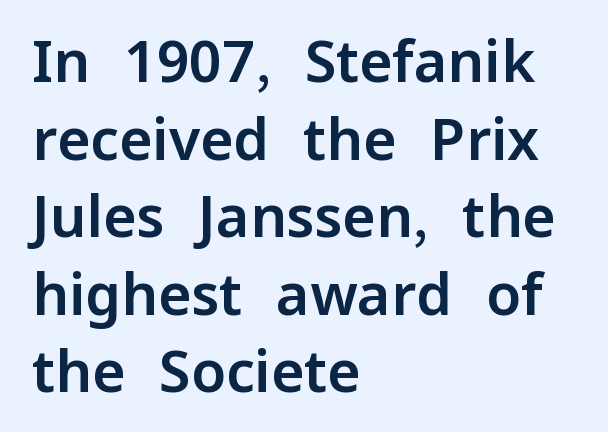
The image shows 57 px sans-serif type, upright; set left-aligned, normal line spacing (1.36x), normal letter spacing, not underlined; low stroke contrast and a medium x-height.
